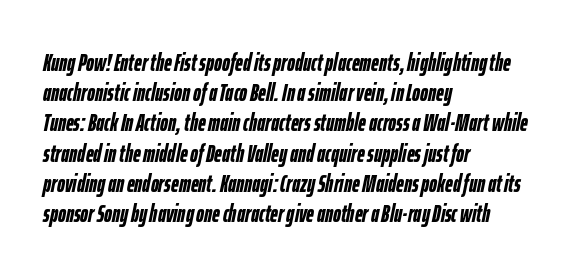
Q: Is the text bold? A: Yes.
Q: Is the text italic (slanted)? A: Yes, it leans right by about 12 degrees.
Q: Is the text underlined? A: No.
Q: How is the paragraph aligned? A: Left-aligned.
Q: Is the spacing between letters normal or unusually wide? A: Normal.
Q: Is the spacing between lines tight, normal or loose? A: Normal.
